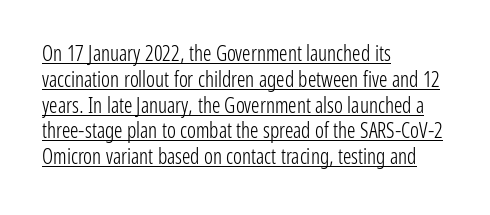
The image shows 21 px text type, upright; set left-aligned, line spacing 1.23x, normal letter spacing, underlined.
